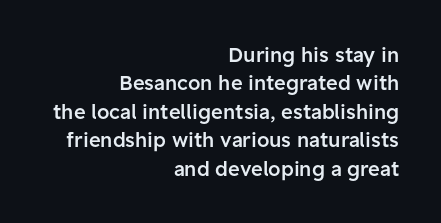
This rendering features lettering with no underline. Summary of weight: moderately heavy, a semibold. Typeset ragged left — the right edge is the straight one. Do the letters lean? They stand straight.
